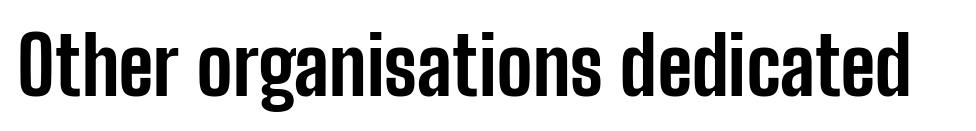
The image shows 80 px bold, condensed sans-serif type, upright; set normal letter spacing, not underlined; low stroke contrast and a medium x-height.
